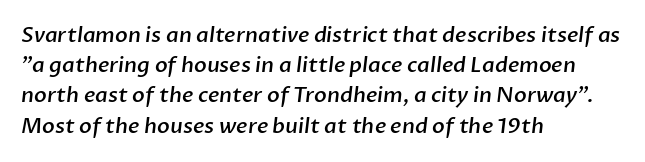
Underline: absent. The lines sit at an ordinary, default distance from one another. Between one letter and the next there's only the usual sliver of space. Reading down the block, your eye returns to a fixed left position each line. Does the weight exceed regular? Yes, but only to semibold.
